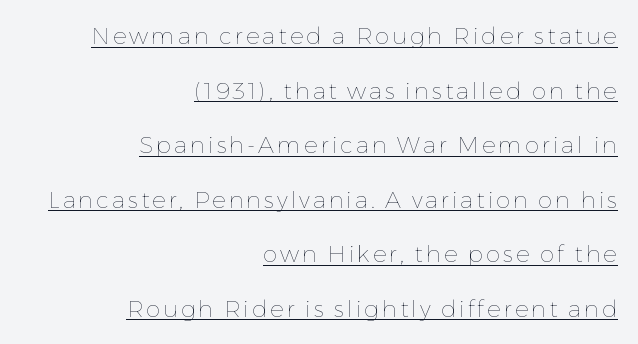
{"italic": "no", "bold": "no", "underline": "yes", "align": "right", "line_spacing": "loose", "line_spacing_ratio": 2.37, "glyph_px": 23}
